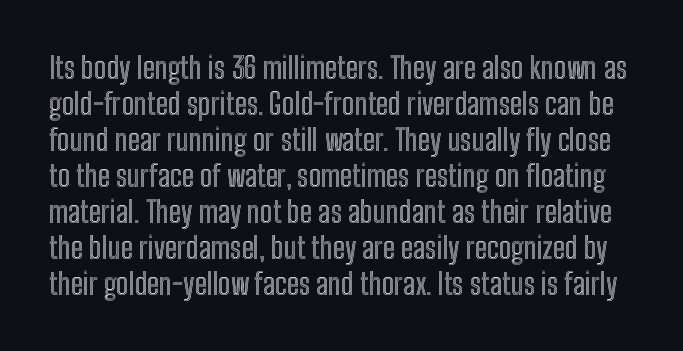
The image shows 30 px condensed type, upright; set line spacing 1.2x, normal letter spacing, not underlined; a medium x-height.
